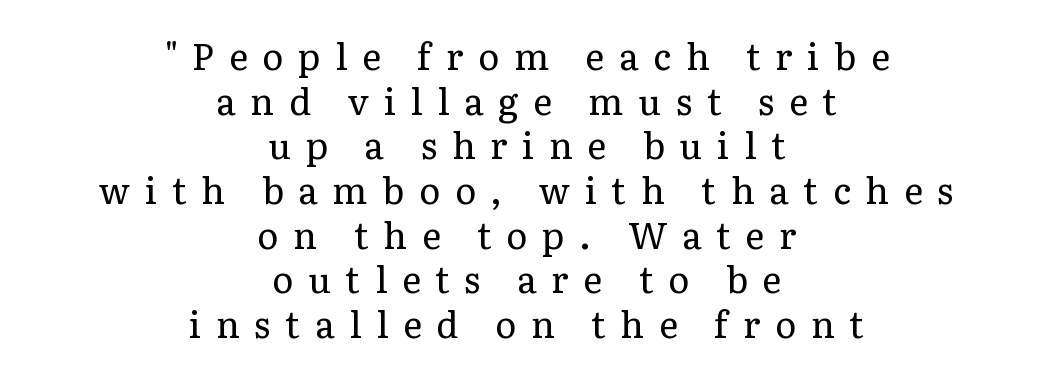
Q: Is the text bold? A: No.
Q: Is the text italic (slanted)? A: No, it is upright.
Q: Is the typeface a serif or a sans-serif typeface? A: Serif.
Q: Is the text underlined? A: No.
Q: How is the paragraph aligned? A: Centered.
Q: Is the spacing between letters normal or unusually wide? A: Unusually wide.
Q: Width (condensed, normal, or wide)? A: Normal.
Q: Stroke contrast? A: Low.
Q: x-height? A: Medium.
Q: Monospaced? A: No.
